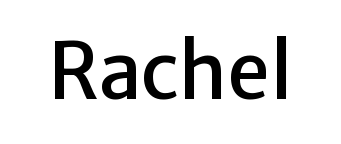
Between one letter and the next there's only the usual sliver of space. Is this a sans? Yes — the strokes have no serifs. This rendering features lettering with no underline. This is the regular roman posture of the typeface. Each letter keeps its own natural width here, so spacing adapts to shape.
